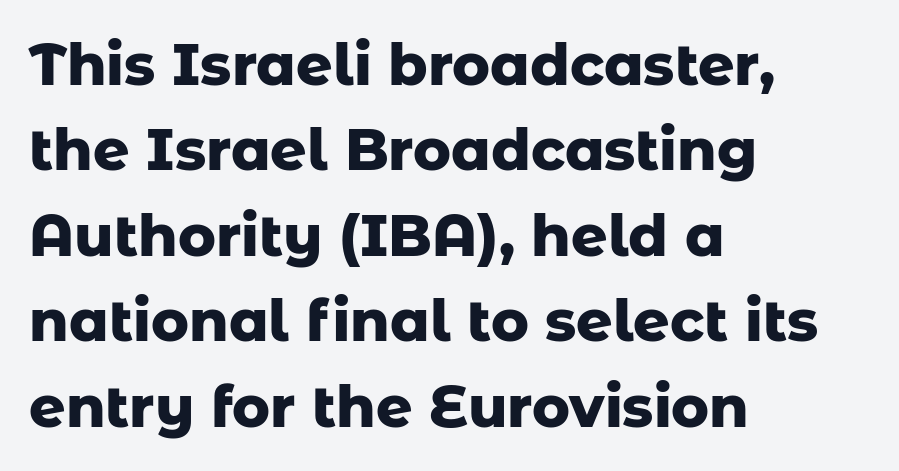
{"serif": "no", "italic": "no", "bold": "yes", "weight": "heavy", "width": "normal", "stroke_contrast": "low", "x_height": "medium", "monospaced": "no", "underline": "no", "align": "left", "line_spacing": "normal", "line_spacing_ratio": 1.5, "letter_spacing": "normal", "letter_spacing_em": 0.0, "glyph_px": 57}
